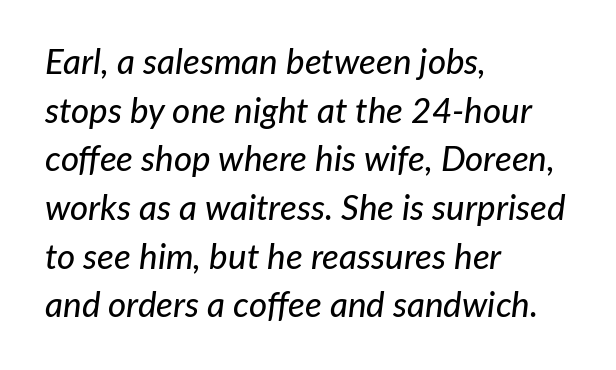
{"italic": "yes", "lean": "right", "slant_degrees": 7, "width": "normal", "stroke_contrast": "low", "x_height": "medium", "monospaced": "no", "underline": "no", "align": "left", "line_spacing": "normal", "line_spacing_ratio": 1.39, "letter_spacing": "normal", "letter_spacing_em": 0.0, "glyph_px": 35}
